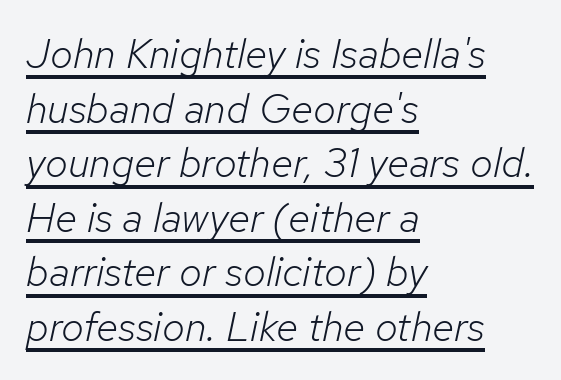
Q: Is the text bold? A: No.
Q: Is the text italic (slanted)? A: Yes, it leans right by about 12 degrees.
Q: Is the text underlined? A: Yes.
Q: How is the paragraph aligned? A: Left-aligned.
Q: Is the spacing between letters normal or unusually wide? A: Normal.
Q: Is the spacing between lines tight, normal or loose? A: Normal.
Q: Width (condensed, normal, or wide)? A: Normal.
Q: Stroke contrast? A: Low.
Q: x-height? A: Medium.
Q: Monospaced? A: No.
